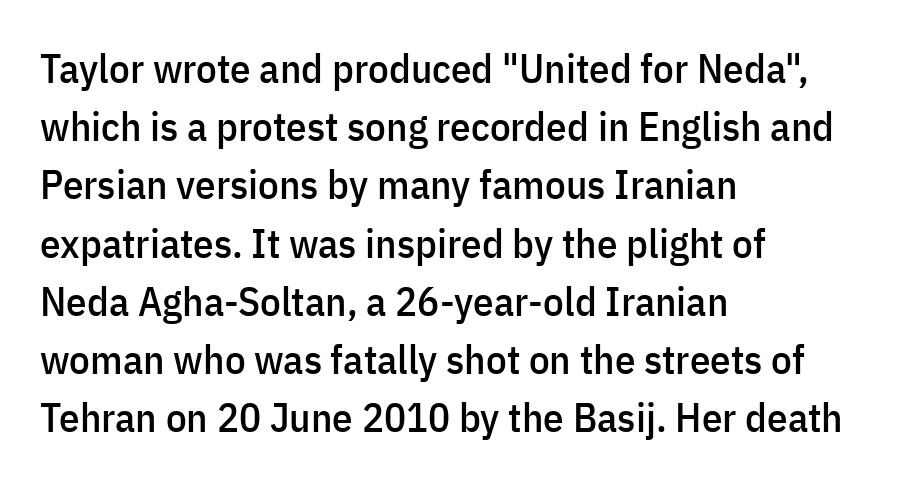
{"serif": "no", "italic": "no", "width": "condensed", "stroke_contrast": "low", "x_height": "medium", "monospaced": "no", "underline": "no", "align": "left", "line_spacing": "normal", "line_spacing_ratio": 1.42, "letter_spacing": "normal", "letter_spacing_em": 0.0, "glyph_px": 41}
